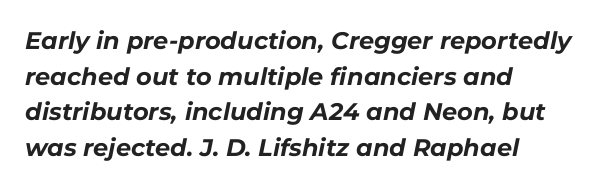
Set as a true bold cut, around the 700 mark. Slant detected: the letters are inclined. This sample uses plain, unmodified letter spacing. Leading matches the norm, producing a regular column.
